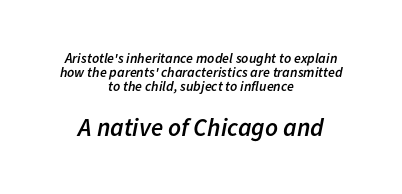
Q: Is the text bold? A: Semi-bold.
Q: Is the text italic (slanted)? A: Yes, it leans right by about 11 degrees.
Q: Is the text underlined? A: No.
Q: How is the paragraph aligned? A: Centered.
Q: Is the spacing between letters normal or unusually wide? A: Normal.
Q: Is the spacing between lines tight, normal or loose? A: Tight.
Q: Which block of text is set in a larger size, the first (top) or the second (bottom)? A: The second (bottom) one.
